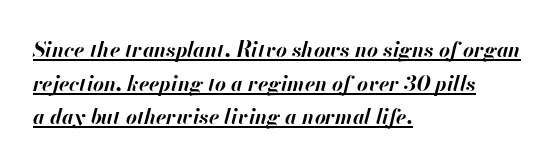
In designer terms, the underline attribute is active on this setting. There's an unmistakable incline to the writing here. The rag falls on the right side of this text block. The letterforms sit shoulder to shoulder at normal distance.
